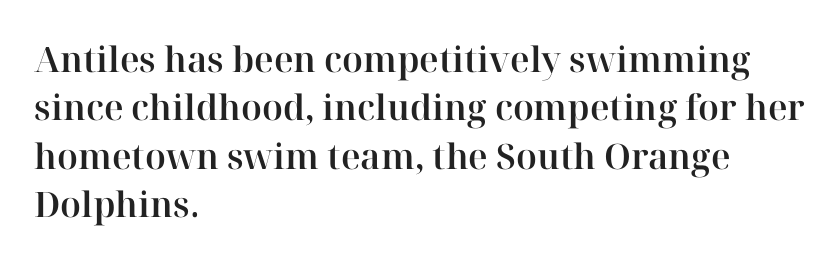
Q: Is the text italic (slanted)? A: No, it is upright.
Q: Is the typeface a serif or a sans-serif typeface? A: Serif.
Q: Is the text underlined? A: No.
Q: How is the paragraph aligned? A: Left-aligned.
Q: Is the spacing between letters normal or unusually wide? A: Normal.
Q: Is the spacing between lines tight, normal or loose? A: Normal.
Q: Width (condensed, normal, or wide)? A: Normal.
Q: Stroke contrast? A: High.
Q: x-height? A: Medium.
Q: Monospaced? A: No.
